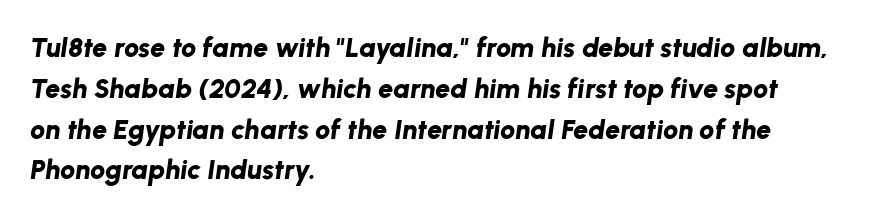
The glyphs are unaccompanied by any horizontal stroke below them. This sample uses an oblique cut, with every glyph tilted off the vertical. Is the letter spacing exaggerated? No — it looks like the ordinary default. Leading matches the norm, producing a regular column. This rendering uses left alignment, leaving the right contour irregular. Weight: bold.
